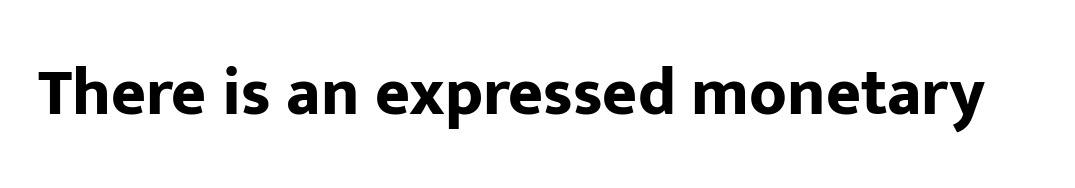
Q: Is the text bold? A: Yes.
Q: Is the text italic (slanted)? A: No, it is upright.
Q: Is the typeface a serif or a sans-serif typeface? A: Sans-serif.
Q: Is the text underlined? A: No.
Q: Is the spacing between letters normal or unusually wide? A: Normal.
Q: Width (condensed, normal, or wide)? A: Normal.
Q: Stroke contrast? A: Low.
Q: x-height? A: Medium.
Q: Monospaced? A: No.
